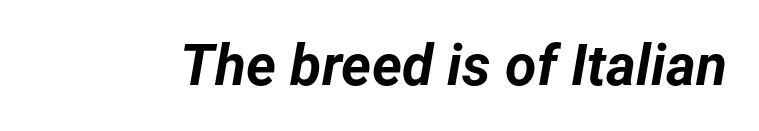
The image shows 57 px bold type, italic (leaning right); set normal letter spacing, not underlined; low stroke contrast and a medium x-height.
